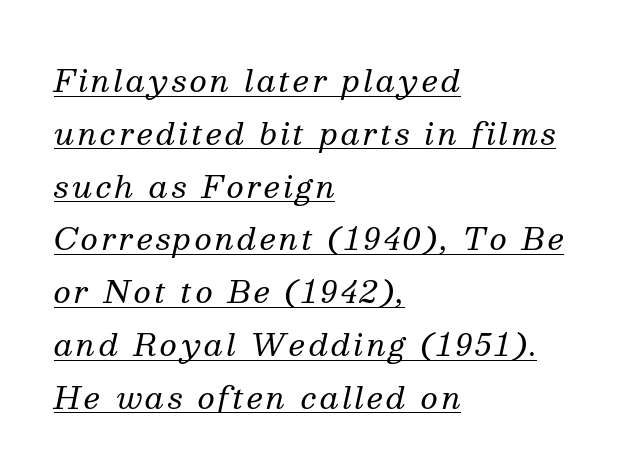
Q: Is the text bold? A: No.
Q: Is the text italic (slanted)? A: Yes, it leans right by about 13 degrees.
Q: Is the typeface a serif or a sans-serif typeface? A: Serif.
Q: Is the text underlined? A: Yes.
Q: How is the paragraph aligned? A: Left-aligned.
Q: Width (condensed, normal, or wide)? A: Normal.
Q: Stroke contrast? A: Medium.
Q: x-height? A: Medium.
Q: Monospaced? A: No.
